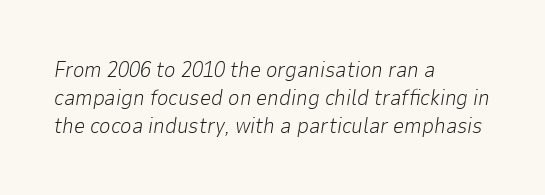
{"italic": "yes", "lean": "right", "slant_degrees": 9, "bold": "no", "underline": "no", "align": "left", "line_spacing": "normal", "line_spacing_ratio": 1.27, "letter_spacing": "normal", "letter_spacing_em": 0.0, "glyph_px": 22}
